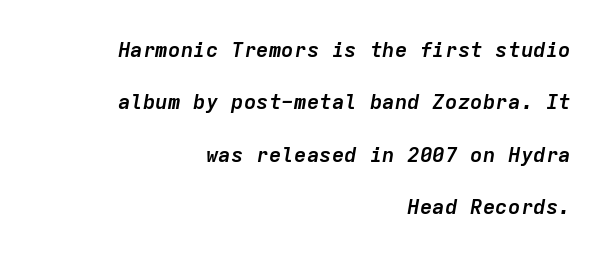
{"italic": "yes", "lean": "right", "slant_degrees": 9, "bold": "yes", "underline": "no", "align": "right", "line_spacing": "loose", "line_spacing_ratio": 2.49, "letter_spacing": "normal", "letter_spacing_em": 0.0, "glyph_px": 21}
